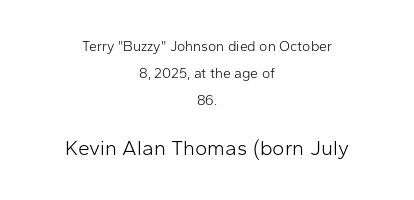
Q: Is the text bold? A: No.
Q: Is the text italic (slanted)? A: No, it is upright.
Q: Is the text underlined? A: No.
Q: How is the paragraph aligned? A: Centered.
Q: Is the spacing between letters normal or unusually wide? A: Normal.
Q: Is the spacing between lines tight, normal or loose? A: Loose.
Q: Which block of text is set in a larger size, the first (top) or the second (bottom)? A: The second (bottom) one.
